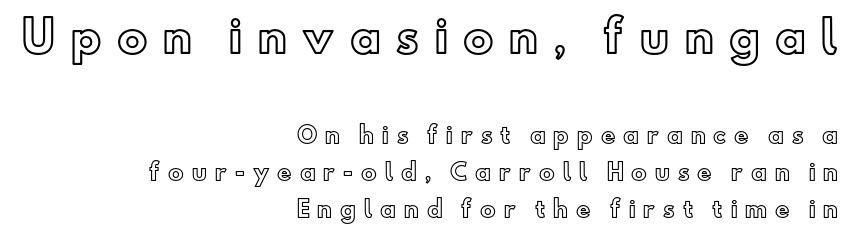
The image shows 43 px text type, upright; set right-aligned, normal line spacing (1.69x), unusually wide letter spacing (+0.36 em), not underlined; the first (top) block is 1.95x larger; a small x-height.
